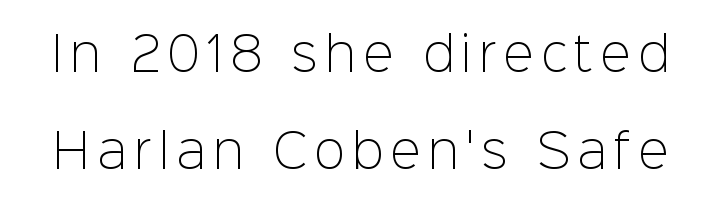
Anything drawn beneath the words? Only blank space. The designer went with a sans here, leaving each stem footless. Notice the wide empty band between every row — that's loose leading. Is there any slant? The stems are plumb. Do the characters align in a grid? No, the font is proportional.
